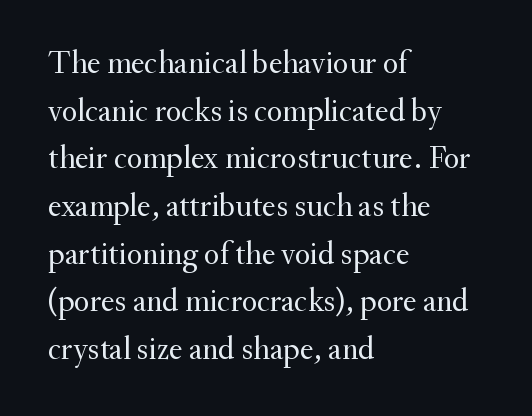
The image shows 32 px regular-weight serif type, upright; set left-aligned, normal line spacing (1.49x), normal letter spacing, not underlined; medium stroke contrast and a small x-height.
